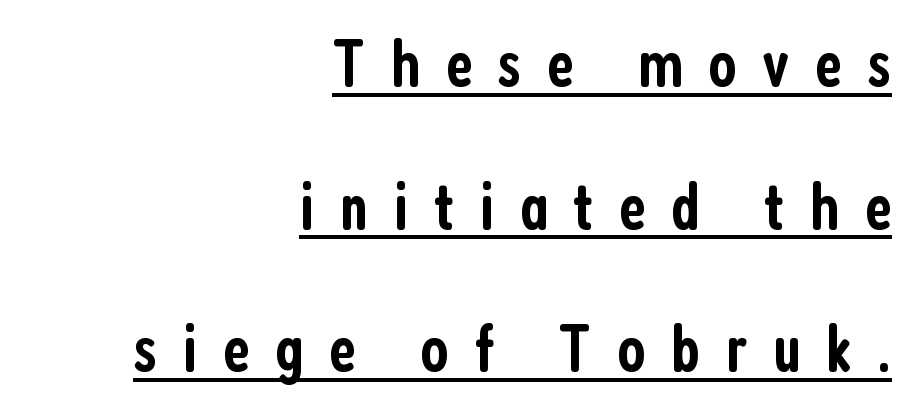
Q: Is the text bold? A: Semi-bold.
Q: Is the text italic (slanted)? A: No, it is upright.
Q: Is the typeface a serif or a sans-serif typeface? A: Sans-serif.
Q: Is the text underlined? A: Yes.
Q: How is the paragraph aligned? A: Right-aligned.
Q: Is the spacing between letters normal or unusually wide? A: Unusually wide.
Q: Is the spacing between lines tight, normal or loose? A: Loose.
Q: Width (condensed, normal, or wide)? A: Condensed.
Q: Stroke contrast? A: Low.
Q: x-height? A: Medium.
Q: Monospaced? A: No.
